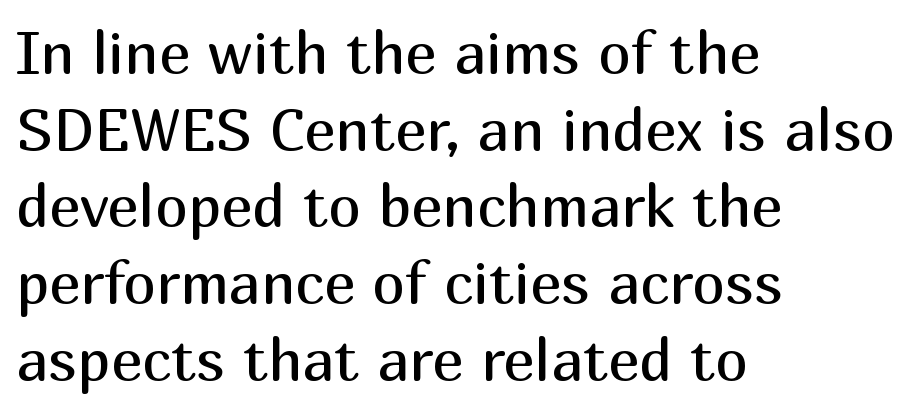
The image shows 59 px regular-weight sans-serif type, upright; set left-aligned, normal line spacing (1.3x), normal letter spacing, not underlined; medium stroke contrast and a medium x-height.
